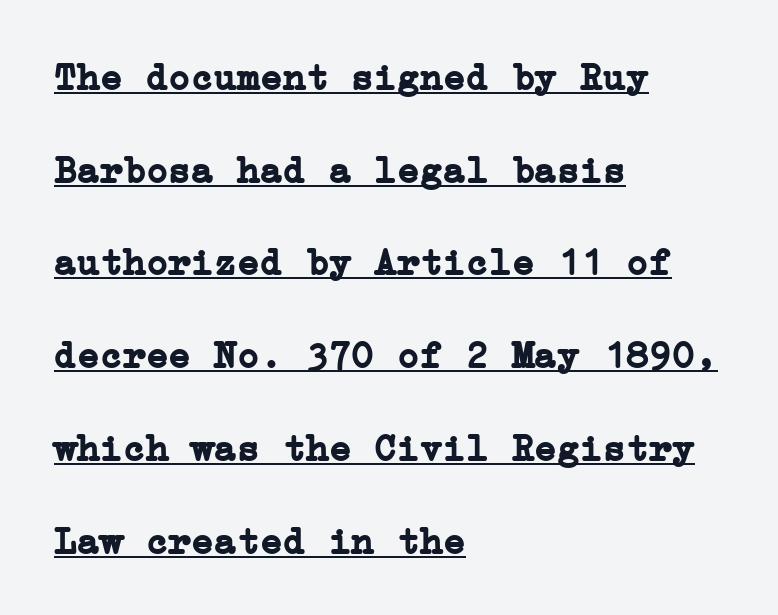
The image shows 38 px semibold serif type, upright; set left-aligned, loose line spacing (2.44x), normal letter spacing, underlined; low stroke contrast and a medium x-height.
